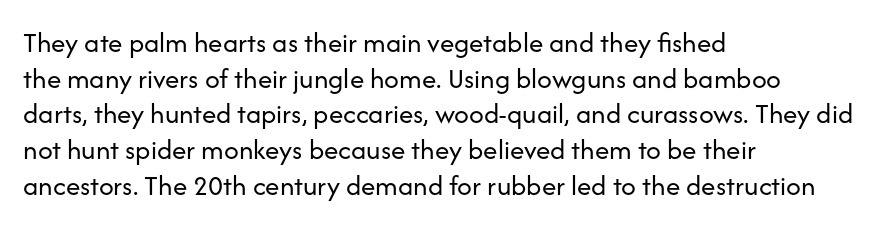
Q: Is the text bold? A: No.
Q: Is the text italic (slanted)? A: No, it is upright.
Q: Is the typeface a serif or a sans-serif typeface? A: Sans-serif.
Q: Is the text underlined? A: No.
Q: How is the paragraph aligned? A: Left-aligned.
Q: Is the spacing between letters normal or unusually wide? A: Normal.
Q: Width (condensed, normal, or wide)? A: Normal.
Q: Stroke contrast? A: Low.
Q: x-height? A: Medium.
Q: Monospaced? A: No.
